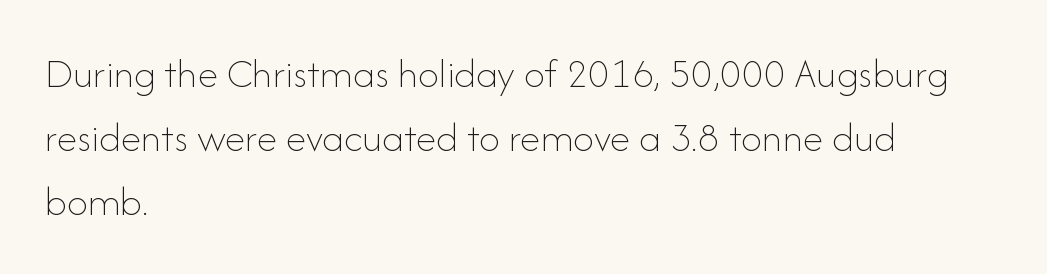
Q: Is the text bold? A: No.
Q: Is the text italic (slanted)? A: No, it is upright.
Q: Is the text underlined? A: No.
Q: How is the paragraph aligned? A: Left-aligned.
Q: Is the spacing between letters normal or unusually wide? A: Normal.
Q: Is the spacing between lines tight, normal or loose? A: Normal.
Q: Width (condensed, normal, or wide)? A: Normal.
Q: Stroke contrast? A: Low.
Q: x-height? A: Small.
Q: Monospaced? A: No.
